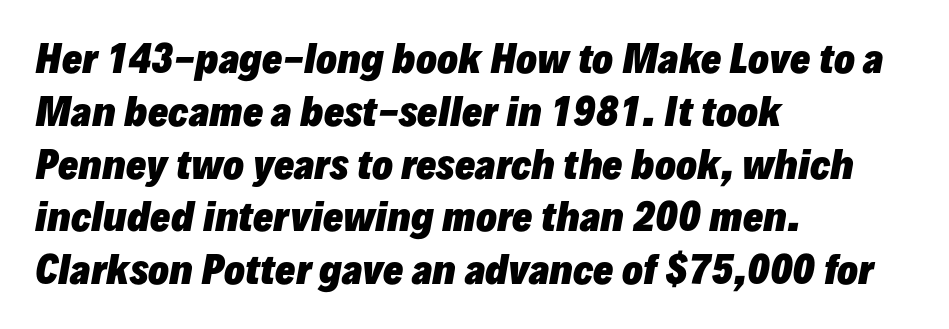
{"italic": "yes", "lean": "right", "slant_degrees": 10, "bold": "yes", "weight": "heavy", "width": "normal", "stroke_contrast": "low", "x_height": "medium", "monospaced": "no", "underline": "no", "align": "left", "line_spacing": "normal", "line_spacing_ratio": 1.39, "letter_spacing": "normal", "letter_spacing_em": 0.0, "glyph_px": 38}
